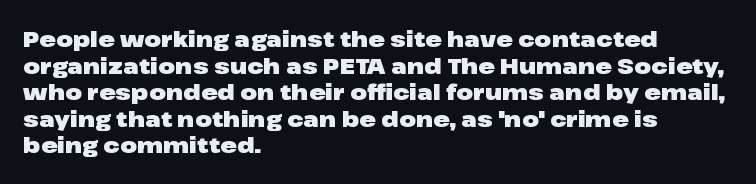
Which margin do the lines hug? The left one — the right edge is uneven. Weight check: bold — yes, fully. Tracking here is standard; glyphs follow each other at the usual distance. Unlike italic type, these characters show no tilt at all. Just letters on the line, the space beneath them empty.
